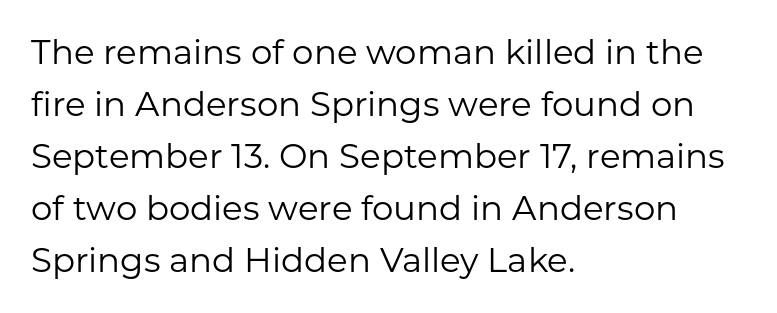
Q: Is the text bold? A: No.
Q: Is the text italic (slanted)? A: No, it is upright.
Q: Is the typeface a serif or a sans-serif typeface? A: Sans-serif.
Q: Is the text underlined? A: No.
Q: How is the paragraph aligned? A: Left-aligned.
Q: Is the spacing between letters normal or unusually wide? A: Normal.
Q: Is the spacing between lines tight, normal or loose? A: Normal.
Q: Width (condensed, normal, or wide)? A: Normal.
Q: Stroke contrast? A: Low.
Q: x-height? A: Medium.
Q: Monospaced? A: No.
